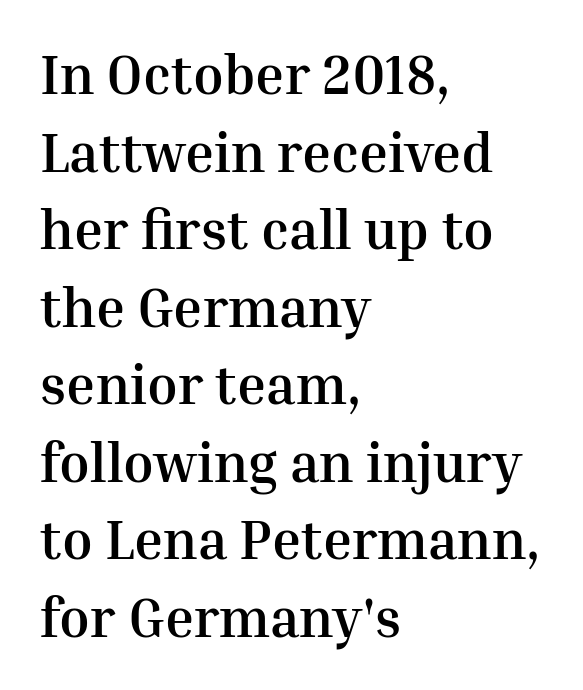
{"serif": "yes", "italic": "no", "bold": "yes", "weight": "semibold", "width": "normal", "stroke_contrast": "medium", "x_height": "medium", "monospaced": "no", "underline": "no", "align": "left", "line_spacing": "normal", "line_spacing_ratio": 1.41, "letter_spacing": "normal", "letter_spacing_em": 0.0, "glyph_px": 55}
